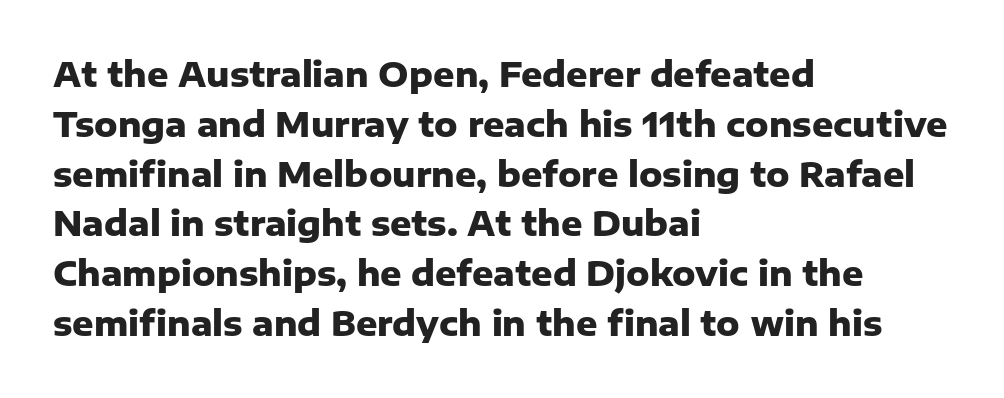
The zone under the glyphs is completely vacant. This block has exactly the height ordinary leading produces. Think of a printed novel: that variable character pitch is what you see here. Posture: vertical. Note: no serifs on the glyphs.
